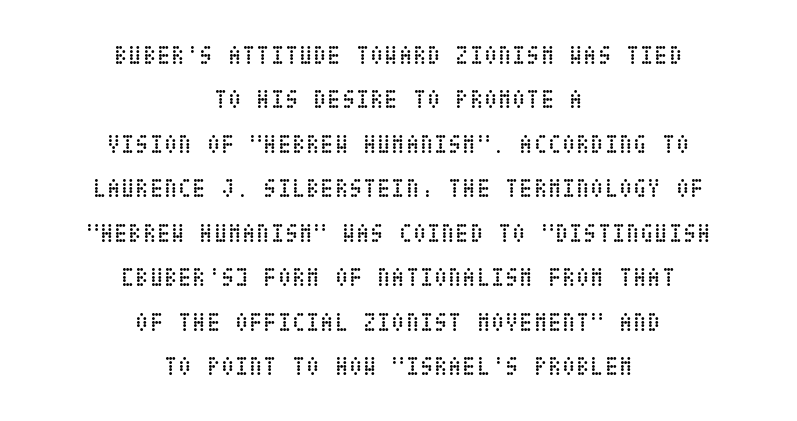
Is the letter spacing exaggerated? No — it looks like the ordinary default. Notice how the passage keeps no hard edge, just a central spine. The passage shown is not bold in any degree. Underline: absent.
